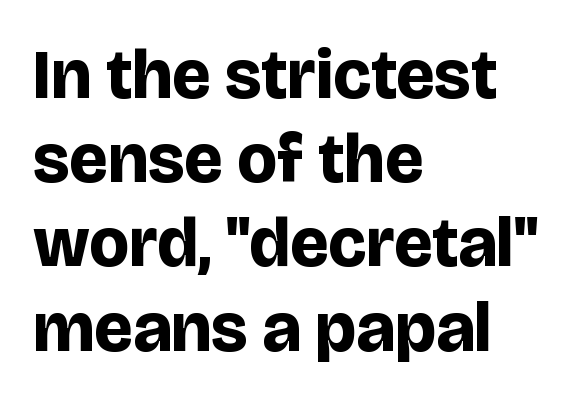
Q: Is the text bold? A: Yes.
Q: Is the text italic (slanted)? A: No, it is upright.
Q: Is the typeface a serif or a sans-serif typeface? A: Sans-serif.
Q: Is the text underlined? A: No.
Q: How is the paragraph aligned? A: Left-aligned.
Q: Is the spacing between letters normal or unusually wide? A: Normal.
Q: Width (condensed, normal, or wide)? A: Normal.
Q: Stroke contrast? A: Low.
Q: x-height? A: Large.
Q: Monospaced? A: No.
